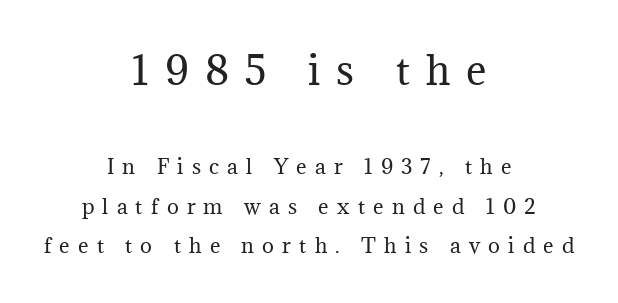
{"serif": "yes", "italic": "no", "bold": "no", "weight": "regular", "width": "normal", "stroke_contrast": "medium", "x_height": "medium", "monospaced": "no", "underline": "no", "align": "center", "line_spacing": "loose", "line_spacing_ratio": 1.99, "letter_spacing": "wide", "letter_spacing_em": 0.41, "larger_block": "first", "size_ratio": 1.95, "glyph_px": 39}
